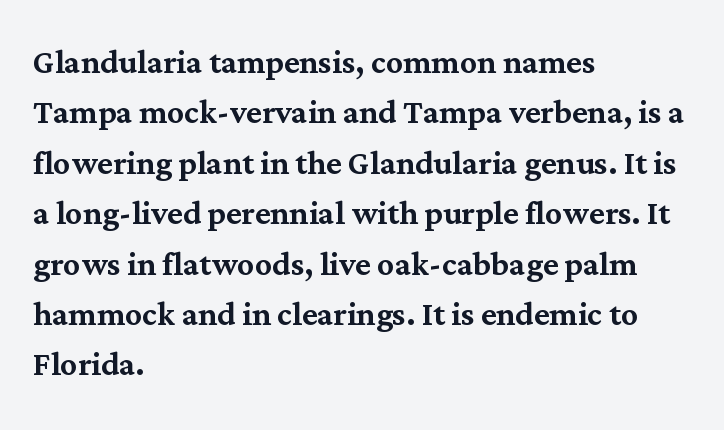
{"serif": "yes", "italic": "no", "width": "normal", "stroke_contrast": "medium", "x_height": "medium", "monospaced": "no", "underline": "no", "align": "left", "line_spacing_ratio": 1.2, "letter_spacing": "normal", "letter_spacing_em": 0.0, "glyph_px": 42}
